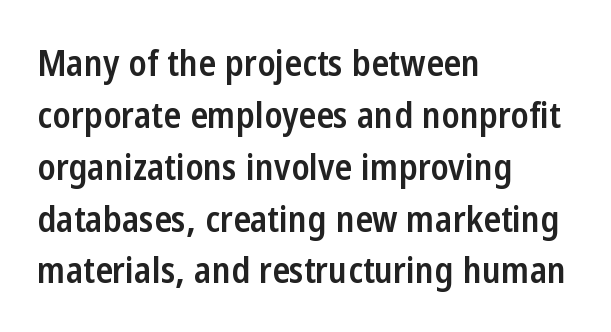
Q: Is the text bold? A: Semi-bold.
Q: Is the text italic (slanted)? A: No, it is upright.
Q: Is the typeface a serif or a sans-serif typeface? A: Sans-serif.
Q: Is the text underlined? A: No.
Q: How is the paragraph aligned? A: Left-aligned.
Q: Is the spacing between letters normal or unusually wide? A: Normal.
Q: Is the spacing between lines tight, normal or loose? A: Normal.
Q: Width (condensed, normal, or wide)? A: Condensed.
Q: Stroke contrast? A: Low.
Q: x-height? A: Medium.
Q: Monospaced? A: No.
